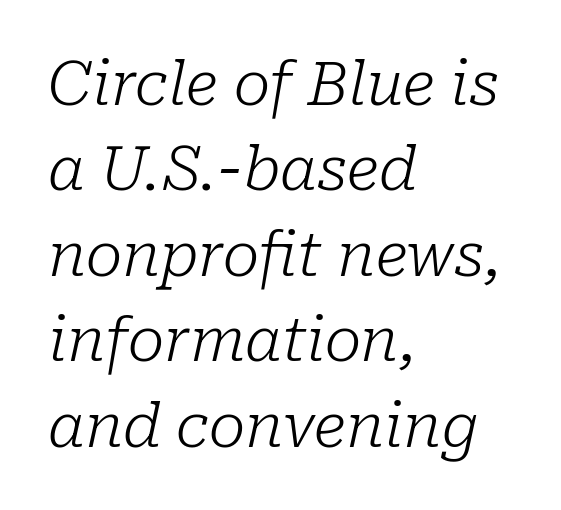
{"serif": "yes", "italic": "yes", "lean": "right", "slant_degrees": 10, "bold": "no", "weight": "light", "width": "normal", "stroke_contrast": "low", "x_height": "medium", "monospaced": "no", "underline": "no", "align": "left", "line_spacing": "normal", "line_spacing_ratio": 1.4, "letter_spacing": "normal", "letter_spacing_em": 0.0, "glyph_px": 61}
